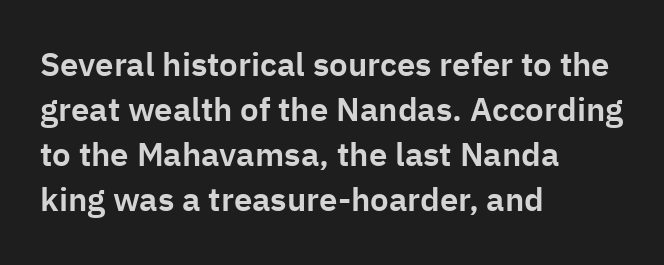
The paragraph shown leans on its left margin. Nope, not italic — everything's standing straight. Each word holds together tightly as a unit, with standard inter-letter gaps. The text was rendered using a sans face with plain stroke endings. The passage shown is typed in a proportional face where columns would drift.
